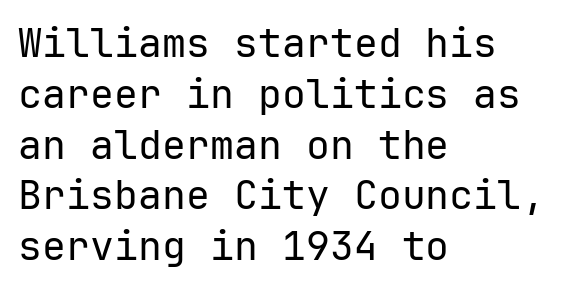
Q: Is the text bold? A: No.
Q: Is the text italic (slanted)? A: No, it is upright.
Q: Is the typeface a serif or a sans-serif typeface? A: Sans-serif.
Q: Is the text underlined? A: No.
Q: How is the paragraph aligned? A: Left-aligned.
Q: Is the spacing between letters normal or unusually wide? A: Normal.
Q: Is the spacing between lines tight, normal or loose? A: Normal.
Q: Width (condensed, normal, or wide)? A: Normal.
Q: Stroke contrast? A: Low.
Q: x-height? A: Medium.
